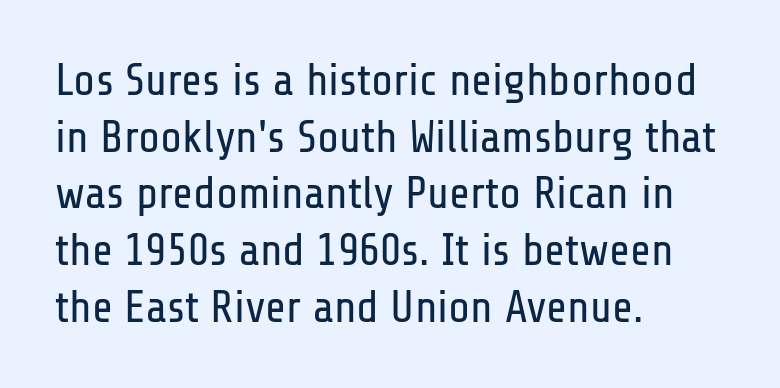
Q: Is the text bold? A: No.
Q: Is the text italic (slanted)? A: No, it is upright.
Q: Is the typeface a serif or a sans-serif typeface? A: Sans-serif.
Q: Is the text underlined? A: No.
Q: How is the paragraph aligned? A: Left-aligned.
Q: Is the spacing between letters normal or unusually wide? A: Normal.
Q: Is the spacing between lines tight, normal or loose? A: Normal.
Q: Width (condensed, normal, or wide)? A: Condensed.
Q: Stroke contrast? A: Low.
Q: x-height? A: Medium.
Q: Monospaced? A: No.
